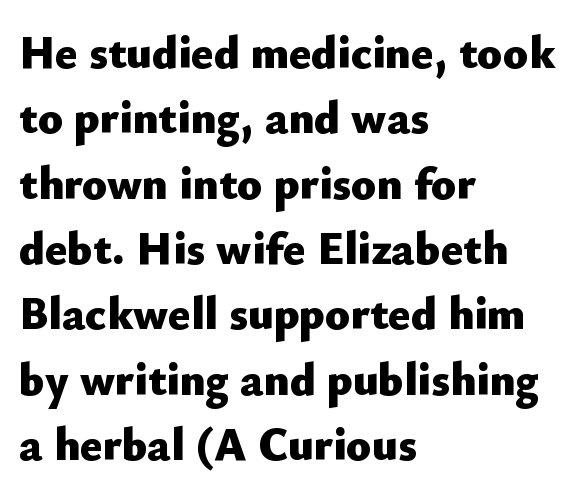
The image shows 46 px heavy sans-serif type, upright; set left-aligned, normal line spacing (1.42x), normal letter spacing, not underlined; low stroke contrast and a small x-height.
